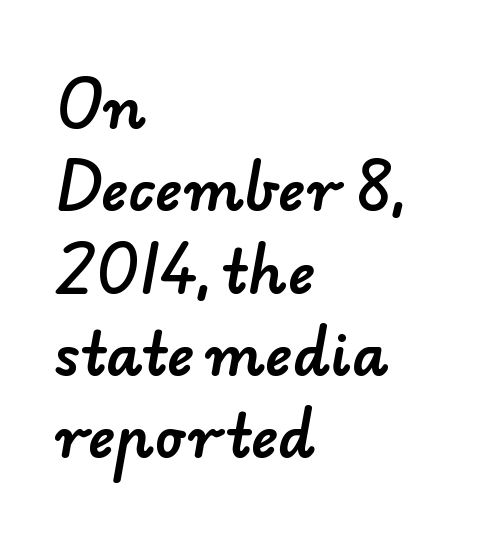
{"serif": "no", "width": "normal", "stroke_contrast": "low", "x_height": "small", "monospaced": "no", "underline": "no", "align": "left", "line_spacing": "normal", "line_spacing_ratio": 1.42, "letter_spacing": "normal", "letter_spacing_em": 0.0, "glyph_px": 58}
